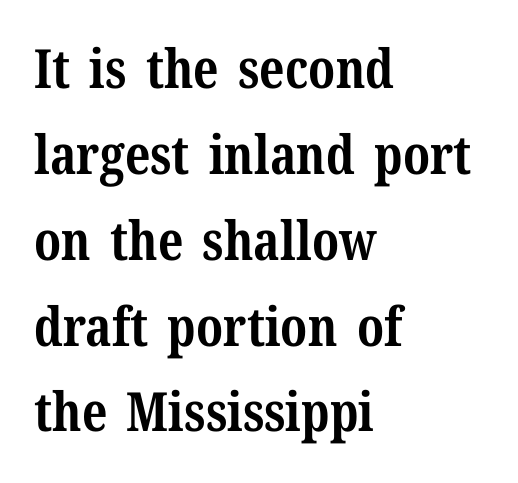
Compared with a centered layout, this one pins lines to the left instead. Any mark beneath the type? The region is blank. Does extra space separate the letters? No, they use regular spacing. Each letter keeps its own natural width here, so spacing adapts to shape.
